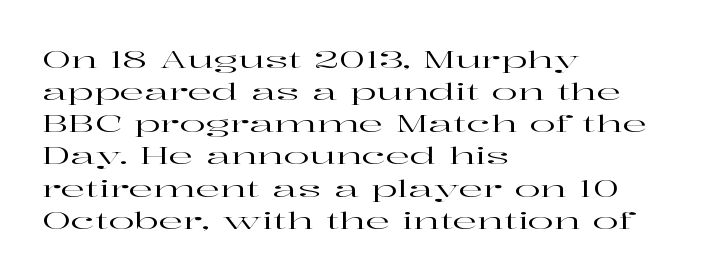
{"italic": "no", "underline": "no", "align": "left", "line_spacing": "normal", "line_spacing_ratio": 1.34, "letter_spacing": "normal", "letter_spacing_em": 0.0, "glyph_px": 24}
